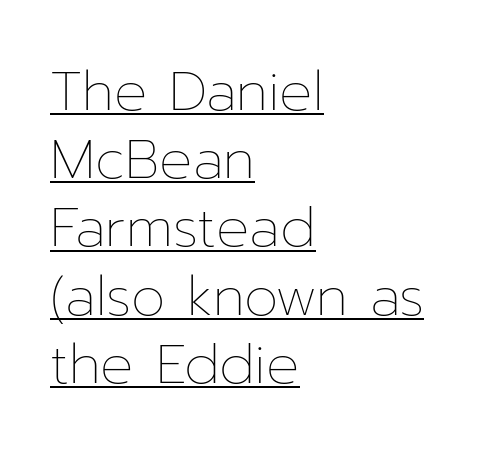
{"italic": "no", "bold": "no", "weight": "thin", "width": "normal", "stroke_contrast": "low", "x_height": "medium", "monospaced": "no", "underline": "yes", "align": "left", "line_spacing_ratio": 1.24, "letter_spacing": "normal", "letter_spacing_em": 0.0, "glyph_px": 55}
